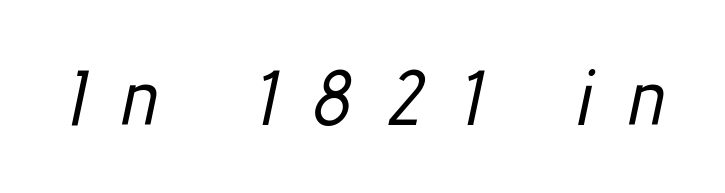
The image shows 77 px condensed type, italic (leaning right); set unusually wide letter spacing (+0.5 em), not underlined; low stroke contrast and a medium x-height.
